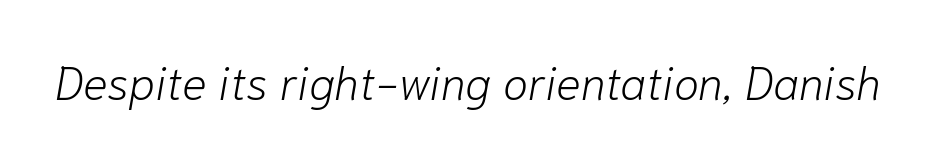
Q: Is the text bold? A: No.
Q: Is the text italic (slanted)? A: Yes, it leans right by about 10 degrees.
Q: Is the text underlined? A: No.
Q: Is the spacing between letters normal or unusually wide? A: Normal.
Q: Width (condensed, normal, or wide)? A: Normal.
Q: Stroke contrast? A: Low.
Q: x-height? A: Medium.
Q: Monospaced? A: No.
